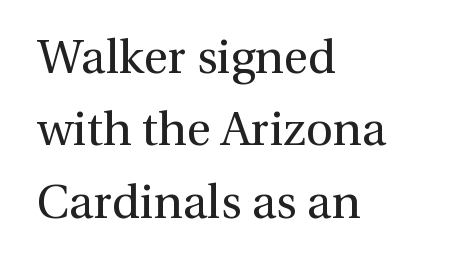
Q: Is the text bold? A: No.
Q: Is the text italic (slanted)? A: No, it is upright.
Q: Is the typeface a serif or a sans-serif typeface? A: Serif.
Q: Is the text underlined? A: No.
Q: How is the paragraph aligned? A: Left-aligned.
Q: Is the spacing between letters normal or unusually wide? A: Normal.
Q: Is the spacing between lines tight, normal or loose? A: Normal.
Q: Width (condensed, normal, or wide)? A: Normal.
Q: x-height? A: Medium.
Q: Monospaced? A: No.
